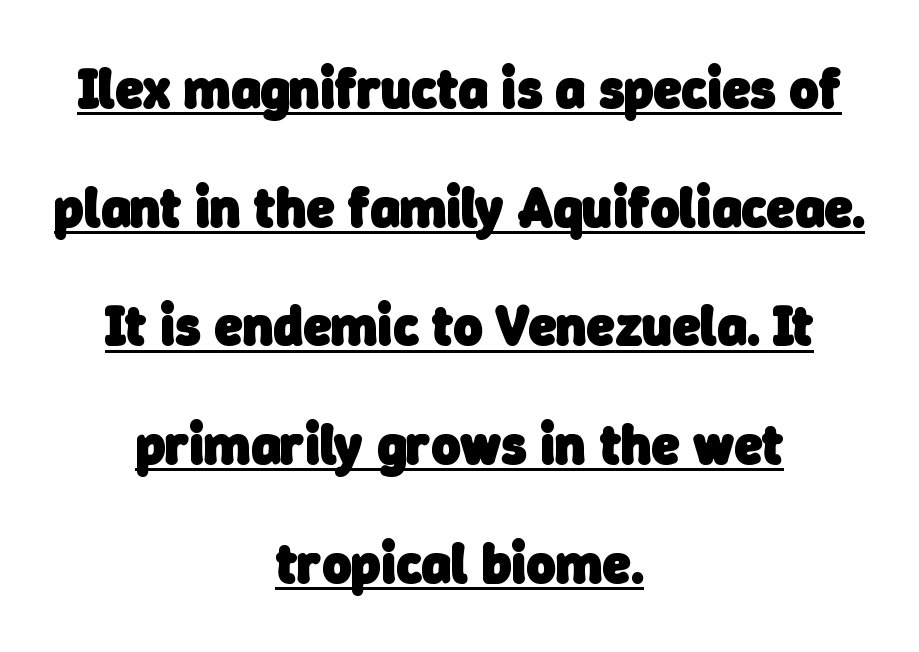
{"serif": "no", "bold": "yes", "weight": "heavy", "width": "normal", "stroke_contrast": "low", "x_height": "medium", "monospaced": "no", "underline": "yes", "align": "center", "line_spacing": "loose", "line_spacing_ratio": 2.12, "letter_spacing": "normal", "letter_spacing_em": 0.0, "glyph_px": 56}
